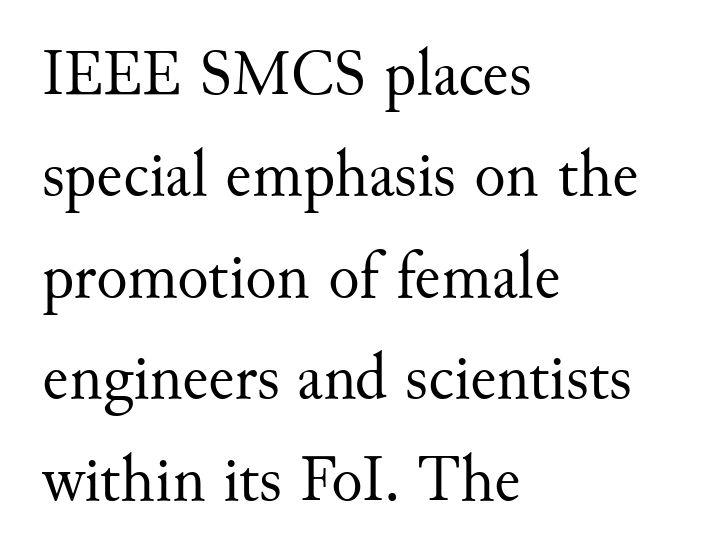
The image shows 65 px regular-weight serif type, upright; set left-aligned, normal line spacing (1.56x), normal letter spacing, not underlined; medium stroke contrast and a small x-height.
